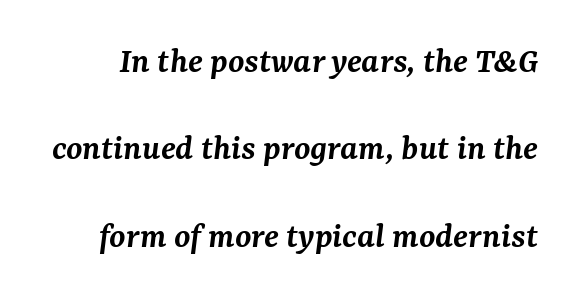
The face used here is proportionally spaced, like ordinary book or web type. The typesetting leans somewhat heavy: a semibold. Type style note: has serifs. Notice how the stems are inclined rather than vertical — that's the hallmark of italics.
